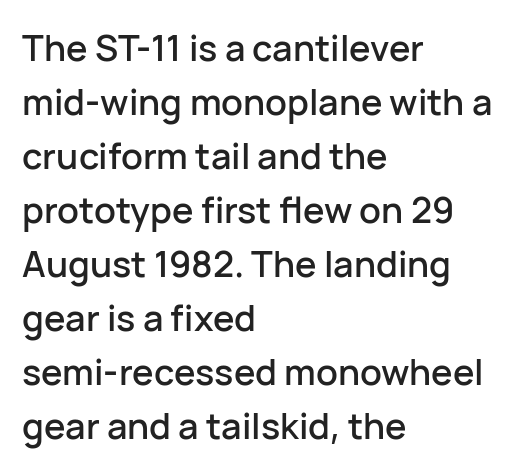
{"serif": "no", "italic": "no", "width": "normal", "stroke_contrast": "low", "x_height": "medium", "monospaced": "no", "underline": "no", "align": "left", "line_spacing": "normal", "line_spacing_ratio": 1.5, "letter_spacing": "normal", "letter_spacing_em": 0.0, "glyph_px": 36}
